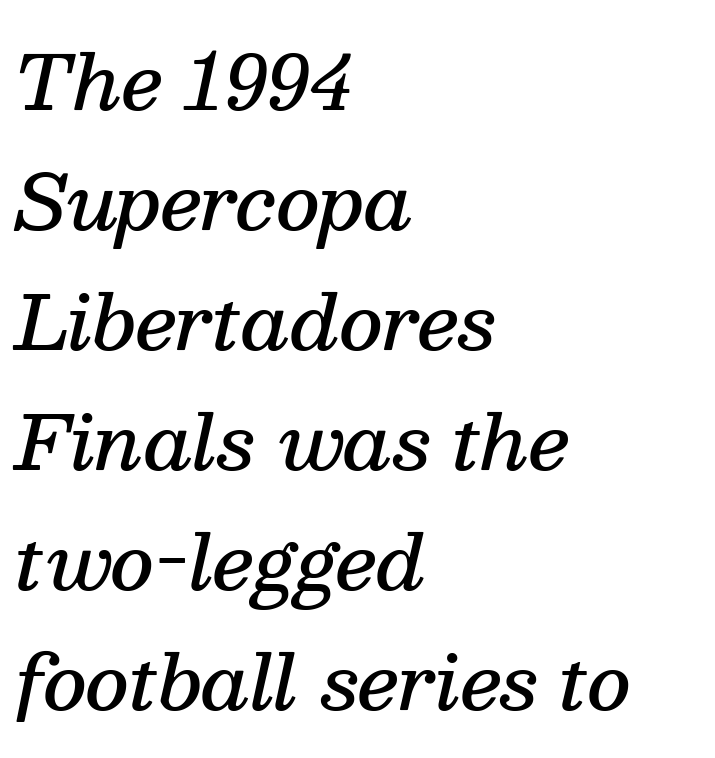
The image shows 75 px semibold serif type, italic (leaning right); set left-aligned, normal line spacing (1.6x), normal letter spacing, not underlined; medium stroke contrast and a medium x-height.
